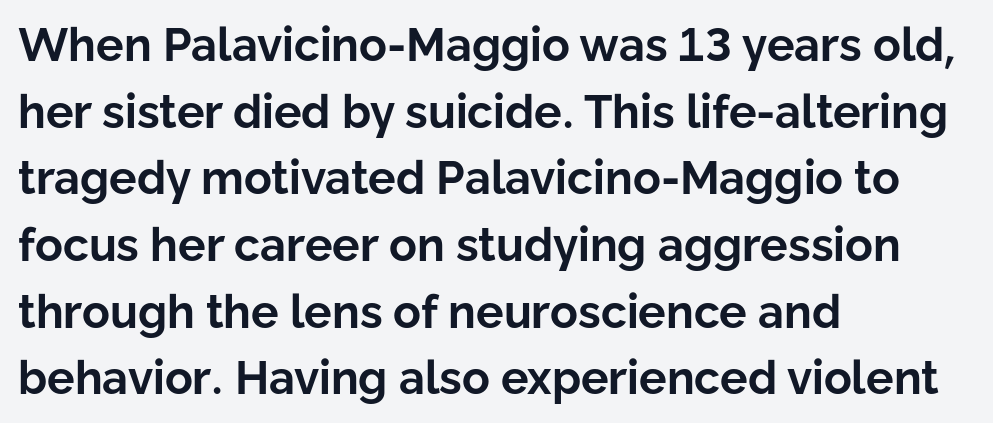
Q: Is the text bold? A: Yes.
Q: Is the text italic (slanted)? A: No, it is upright.
Q: Is the typeface a serif or a sans-serif typeface? A: Sans-serif.
Q: Is the text underlined? A: No.
Q: How is the paragraph aligned? A: Left-aligned.
Q: Is the spacing between letters normal or unusually wide? A: Normal.
Q: Is the spacing between lines tight, normal or loose? A: Normal.
Q: Width (condensed, normal, or wide)? A: Normal.
Q: Stroke contrast? A: Low.
Q: x-height? A: Medium.
Q: Monospaced? A: No.
